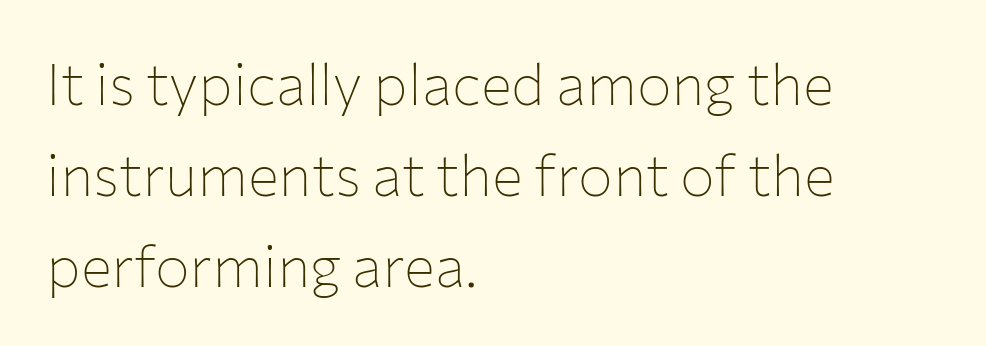
The image shows 58 px thin sans-serif type, upright; set left-aligned, normal line spacing (1.57x), normal letter spacing, not underlined; low stroke contrast and a medium x-height.
